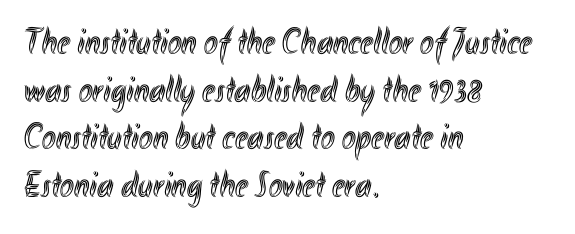
The image shows 37 px condensed type; set left-aligned, normal line spacing (1.29x), normal letter spacing, not underlined; a small x-height.
